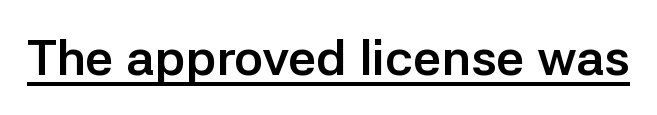
This sample uses a sans-serif face. Spacing verdict: proportional, widths tailored to each character. There is no visible air inserted between adjacent glyphs. This is roman type, the default non-slanted kind.
